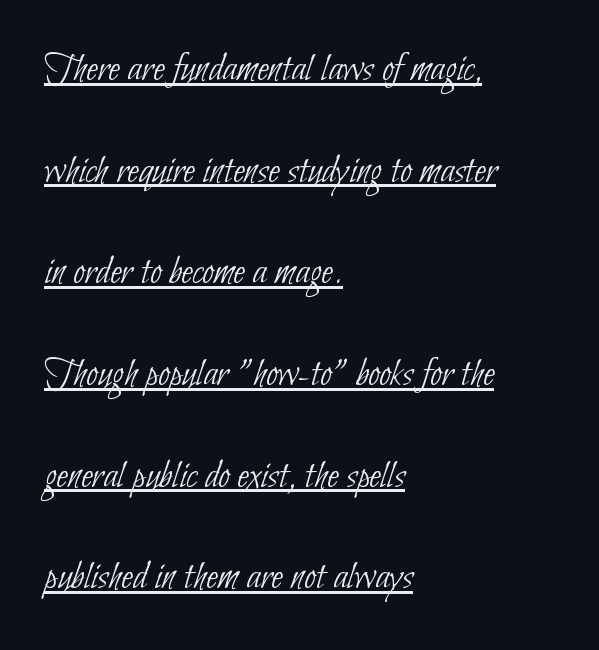
Does a line run under the words? Yes, clearly. Stroke mass is kept to a normal reading level or below. The face used here is proportionally spaced, like ordinary book or web type. One-word summary of the alignment: left. The letters sit at their default tracking, neither squeezed nor spread. Vertical spacing — loose.
